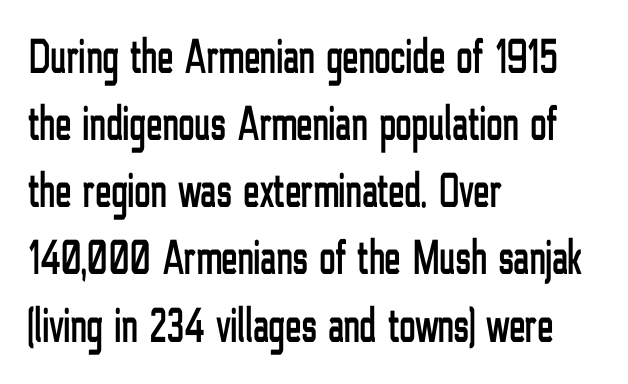
The image shows 49 px condensed sans-serif type, upright; set left-aligned, normal line spacing (1.37x), normal letter spacing, not underlined; low stroke contrast and a medium x-height.
